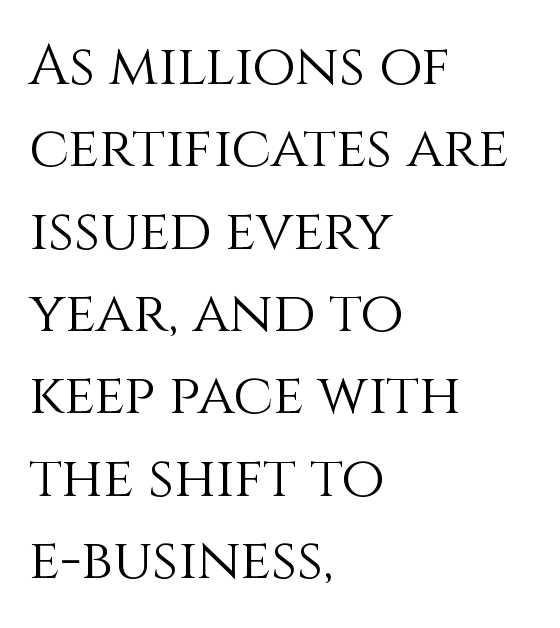
Q: Is the text bold? A: No.
Q: Is the text italic (slanted)? A: No, it is upright.
Q: Is the text underlined? A: No.
Q: How is the paragraph aligned? A: Left-aligned.
Q: Is the spacing between letters normal or unusually wide? A: Normal.
Q: Is the spacing between lines tight, normal or loose? A: Normal.
Q: Width (condensed, normal, or wide)? A: Normal.
Q: Stroke contrast? A: Medium.
Q: x-height? A: Large.
Q: Monospaced? A: No.
